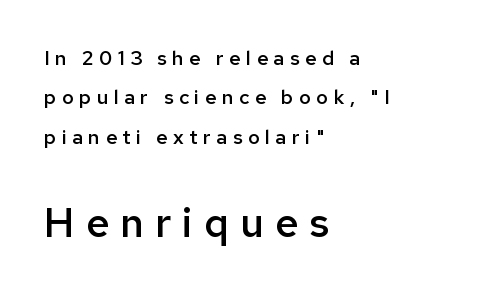
{"serif": "no", "italic": "no", "bold": "semi", "weight": "semibold", "width": "normal", "stroke_contrast": "low", "x_height": "medium", "monospaced": "no", "underline": "no", "align": "left", "line_spacing": "loose", "line_spacing_ratio": 1.97, "letter_spacing": "wide", "letter_spacing_em": 0.27, "larger_block": "second", "size_ratio": 2.05, "glyph_px": 41}
